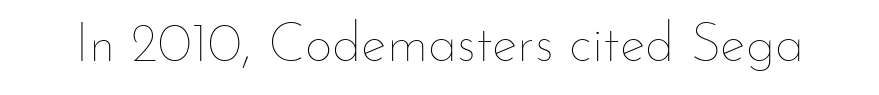
Q: Is the text bold? A: No.
Q: Is the text italic (slanted)? A: No, it is upright.
Q: Is the text underlined? A: No.
Q: Is the spacing between letters normal or unusually wide? A: Normal.
Q: Width (condensed, normal, or wide)? A: Normal.
Q: Stroke contrast? A: Low.
Q: x-height? A: Small.
Q: Monospaced? A: No.
